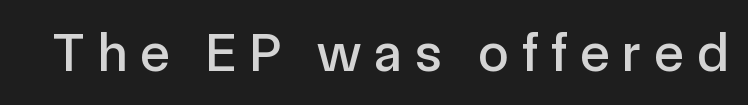
A typesetter would call this heavily tracked-out type. The foot of each line stays bare and open. In terms of letterform style, serifs are entirely absent. A typesetter would mark this as roman, not italic. Note the varied advance widths — an 'i' is clearly narrower than an 'm'.
